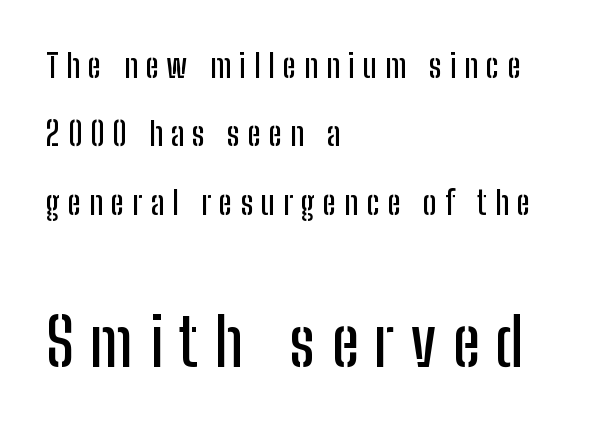
{"serif": "no", "italic": "no", "width": "condensed", "stroke_contrast": "low", "x_height": "medium", "monospaced": "no", "underline": "no", "align": "left", "line_spacing": "loose", "line_spacing_ratio": 2.14, "letter_spacing": "wide", "letter_spacing_em": 0.25, "larger_block": "second", "size_ratio": 2.03, "glyph_px": 65}
